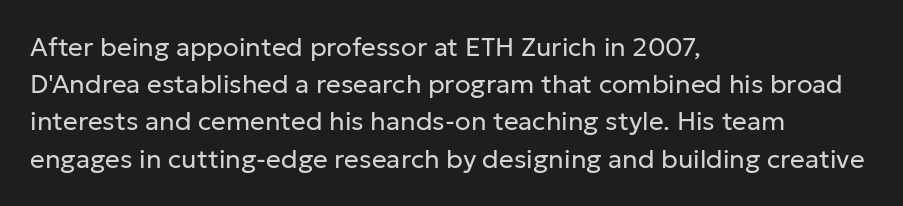
The image shows 26 px text type, upright; set left-aligned, normal line spacing (1.43x), normal letter spacing, not underlined.
